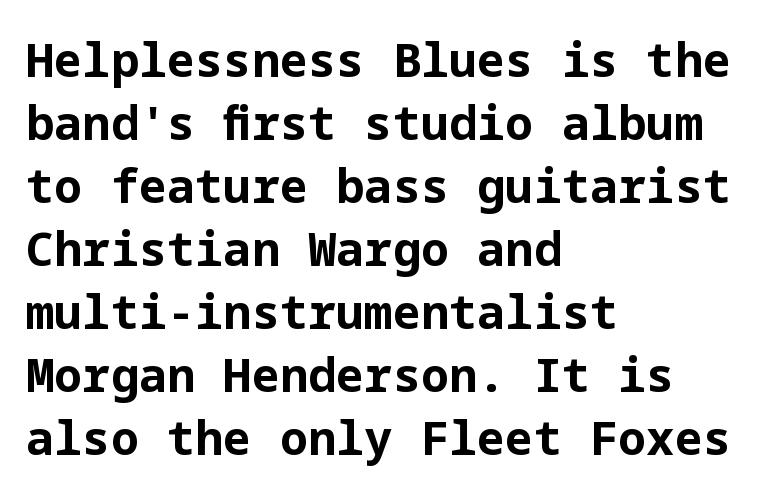
Q: Is the text bold? A: Yes.
Q: Is the text italic (slanted)? A: No, it is upright.
Q: Is the typeface a serif or a sans-serif typeface? A: Sans-serif.
Q: Is the text underlined? A: No.
Q: How is the paragraph aligned? A: Left-aligned.
Q: Is the spacing between letters normal or unusually wide? A: Normal.
Q: Is the spacing between lines tight, normal or loose? A: Normal.
Q: Width (condensed, normal, or wide)? A: Normal.
Q: Stroke contrast? A: Low.
Q: x-height? A: Medium.
